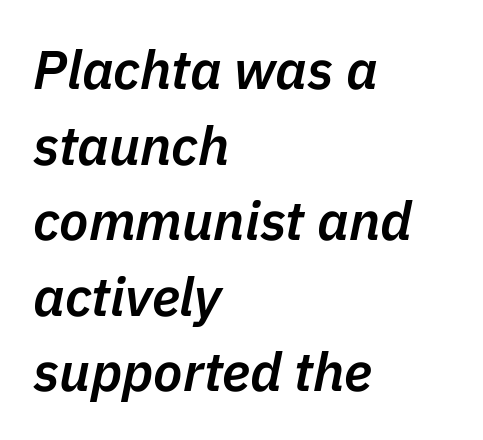
{"italic": "yes", "lean": "right", "slant_degrees": 11, "bold": "semi", "weight": "semibold", "width": "normal", "stroke_contrast": "low", "x_height": "medium", "monospaced": "no", "underline": "no", "align": "left", "line_spacing": "normal", "line_spacing_ratio": 1.4, "letter_spacing": "normal", "letter_spacing_em": 0.0, "glyph_px": 54}
